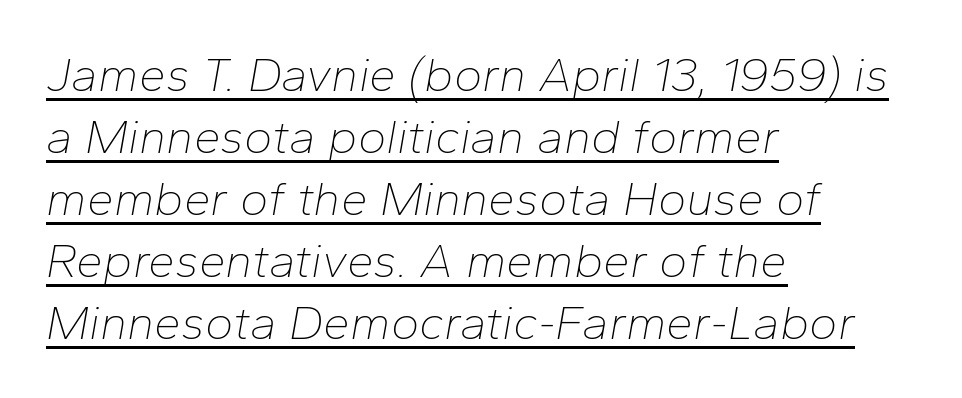
The image shows 48 px thin type, italic (leaning right); set left-aligned, normal line spacing (1.29x), normal letter spacing, underlined; low stroke contrast and a medium x-height.
